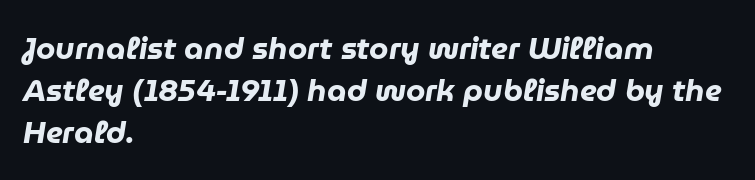
Tracking value appears to be zero — textbook default spacing. Underline: absent. Summary of weight: heavy, a full bold. Is the type slanted? Yes — the strokes lean at a clear angle. Leading: standard. Horizontally, the lines are justified to the leading edge only.
